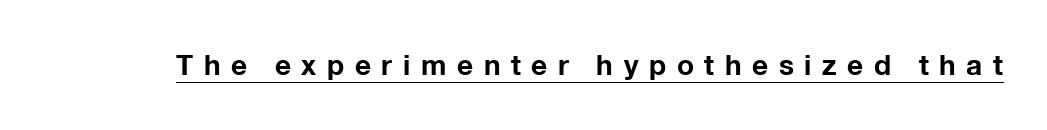
{"serif": "no", "italic": "no", "bold": "yes", "weight": "bold", "width": "normal", "stroke_contrast": "low", "x_height": "medium", "monospaced": "no", "underline": "yes", "letter_spacing": "wide", "letter_spacing_em": 0.38, "glyph_px": 28}
